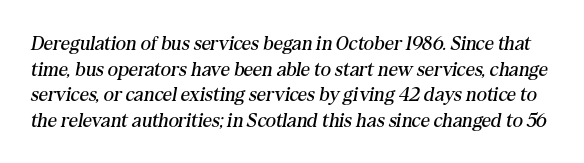
The image shows 20 px text type, italic (leaning right); set normal line spacing (1.28x), normal letter spacing, not underlined.
